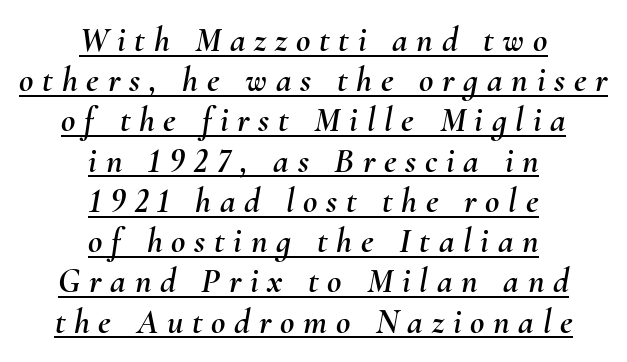
The image shows 35 px text type, italic (leaning right); set centered, tight line spacing (1.15x), unusually wide letter spacing (+0.25 em), underlined; medium stroke contrast and a small x-height.
